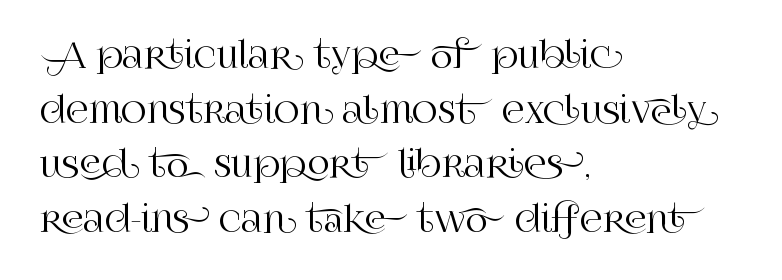
The image shows 35 px serif type, upright; set left-aligned, normal line spacing (1.56x), normal letter spacing, not underlined; high stroke contrast and a large x-height.
